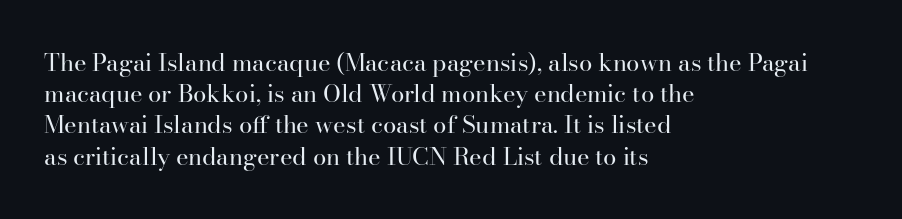
Q: Is the text bold? A: No.
Q: Is the text italic (slanted)? A: No, it is upright.
Q: Is the text underlined? A: No.
Q: How is the paragraph aligned? A: Left-aligned.
Q: Is the spacing between letters normal or unusually wide? A: Normal.
Q: Is the spacing between lines tight, normal or loose? A: Normal.
